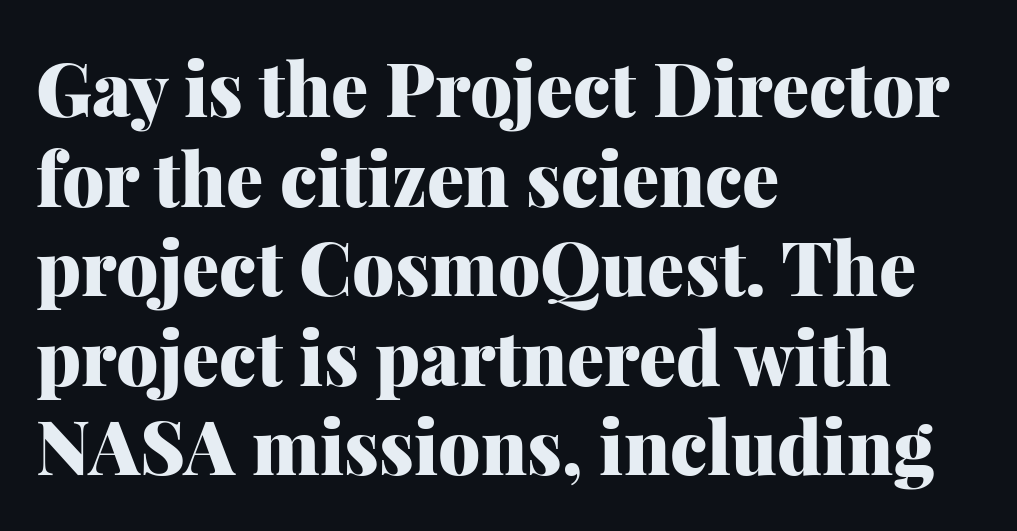
Letterform terminals end in serifs throughout the passage. Just letters on the line, the space beneath them empty. Compared with typical body copy, the letter spacing here is the same. The rag falls on the right side of this text block.
